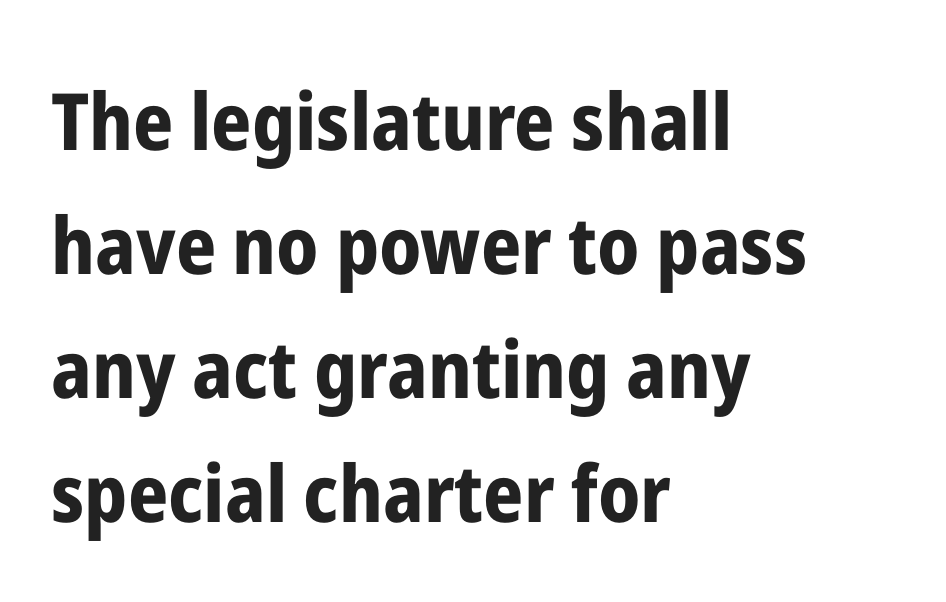
{"serif": "no", "italic": "no", "bold": "yes", "weight": "bold", "width": "condensed", "stroke_contrast": "low", "x_height": "medium", "monospaced": "no", "underline": "no", "align": "left", "line_spacing": "normal", "line_spacing_ratio": 1.57, "letter_spacing": "normal", "letter_spacing_em": 0.0, "glyph_px": 79}
